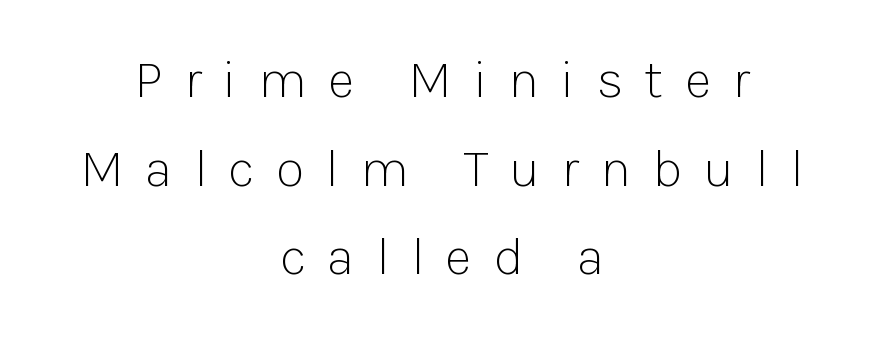
The paragraph shown floats in the horizontal middle. This is sans-serif lettering, the kind often seen on screens and signage. Only glyphs here, with clear space below each row. Each letter keeps its own natural width here, so spacing adapts to shape. Letter spacing: wide. Is the type heavy? It reads as light-to-regular instead.
